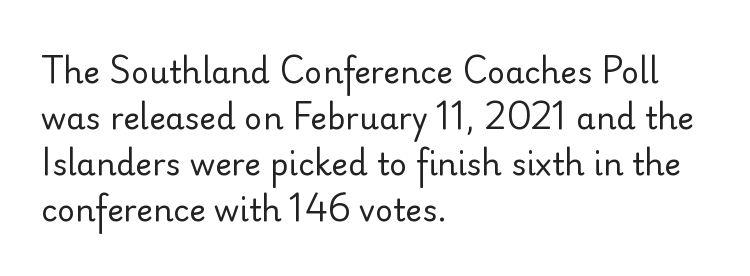
{"serif": "no", "italic": "no", "bold": "no", "weight": "regular", "width": "normal", "stroke_contrast": "low", "x_height": "small", "monospaced": "no", "underline": "no", "align": "left", "line_spacing": "normal", "line_spacing_ratio": 1.48, "letter_spacing": "normal", "letter_spacing_em": 0.0, "glyph_px": 31}
